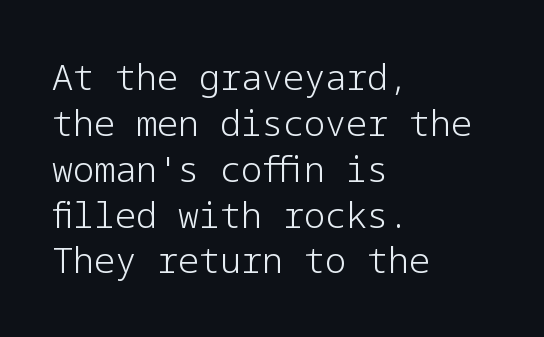
{"serif": "no", "italic": "no", "bold": "no", "weight": "light", "width": "normal", "stroke_contrast": "low", "x_height": "medium", "underline": "no", "align": "left", "line_spacing": "normal", "line_spacing_ratio": 1.31, "letter_spacing": "normal", "letter_spacing_em": 0.0, "glyph_px": 35}
